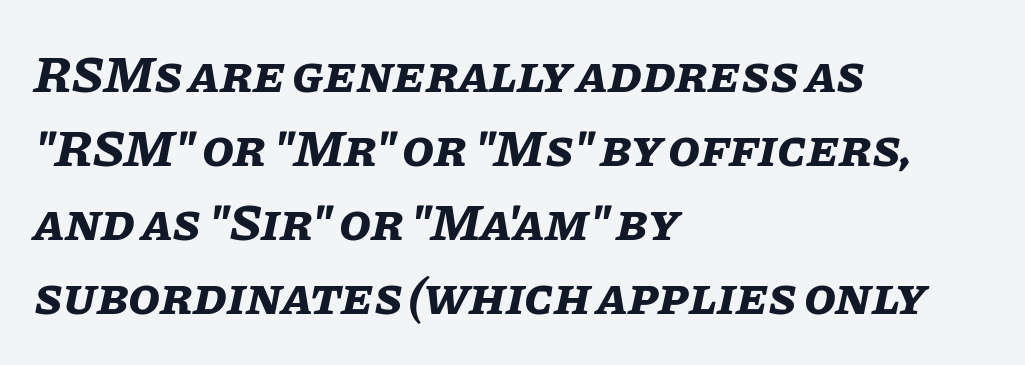
The face used here is proportionally spaced, like ordinary book or web type. Leftover space on each line is placed entirely after the last word. Students, observe: this is what conventionally led text looks like. Nobody touched the tracking dial on this one. Pretty heavy lettering here — definitely bold. The strip under each line holds only bare page.
